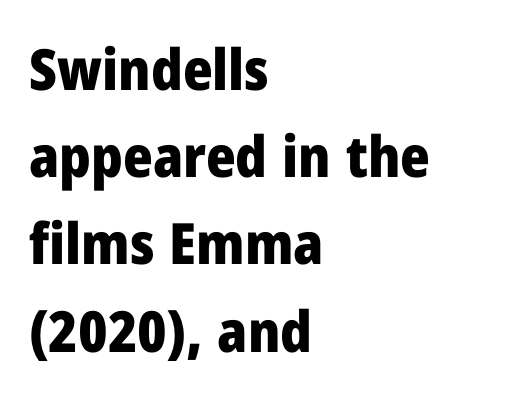
The image shows 57 px heavy sans-serif type, upright; set left-aligned, normal line spacing (1.53x), normal letter spacing, not underlined; low stroke contrast and a medium x-height.
